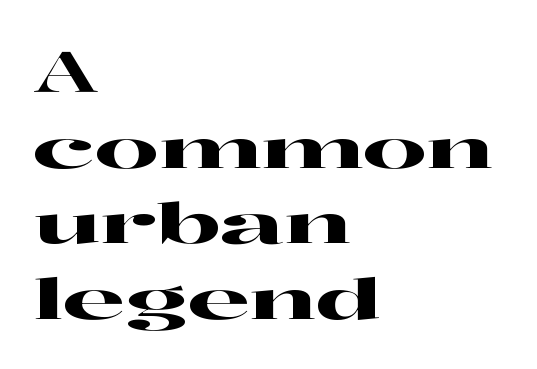
The image shows 56 px wide serif type, upright; set left-aligned, normal line spacing (1.35x), normal letter spacing, not underlined; high stroke contrast and a medium x-height.
